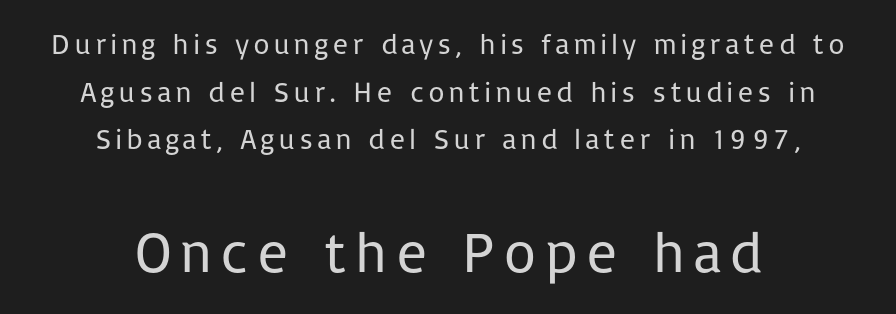
Compared with a flush-left layout, this one balances lines on the center instead. Tall strokes in this sample are plumb rather than angled. Underline: absent. Think of a printed novel: that variable character pitch is what you see here. The font sits on the lighter half of the weight spectrum, regular included. You get the small type first, then a jump to larger type.
